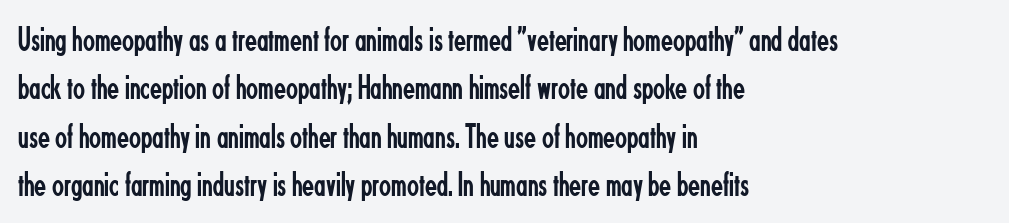
The image shows 35 px regular-weight, condensed sans-serif type, upright; set left-aligned, normal line spacing (1.38x), normal letter spacing, not underlined; low stroke contrast and a small x-height.
